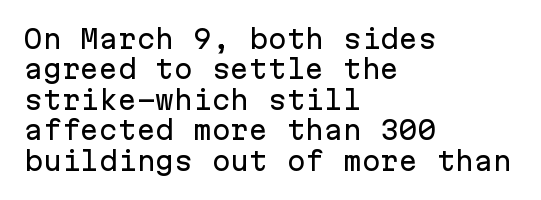
The typography opts for an upright posture over an oblique one. The letterforms sit shoulder to shoulder at normal distance. Compared with a centered layout, this one pins lines to the left instead. Descenders are the only things crossing below the line.
